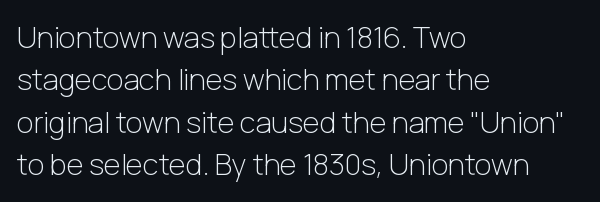
{"serif": "no", "italic": "no", "bold": "no", "weight": "light", "width": "normal", "stroke_contrast": "low", "x_height": "medium", "monospaced": "no", "underline": "no", "align": "left", "line_spacing": "normal", "line_spacing_ratio": 1.46, "letter_spacing": "normal", "letter_spacing_em": 0.0, "glyph_px": 29}
